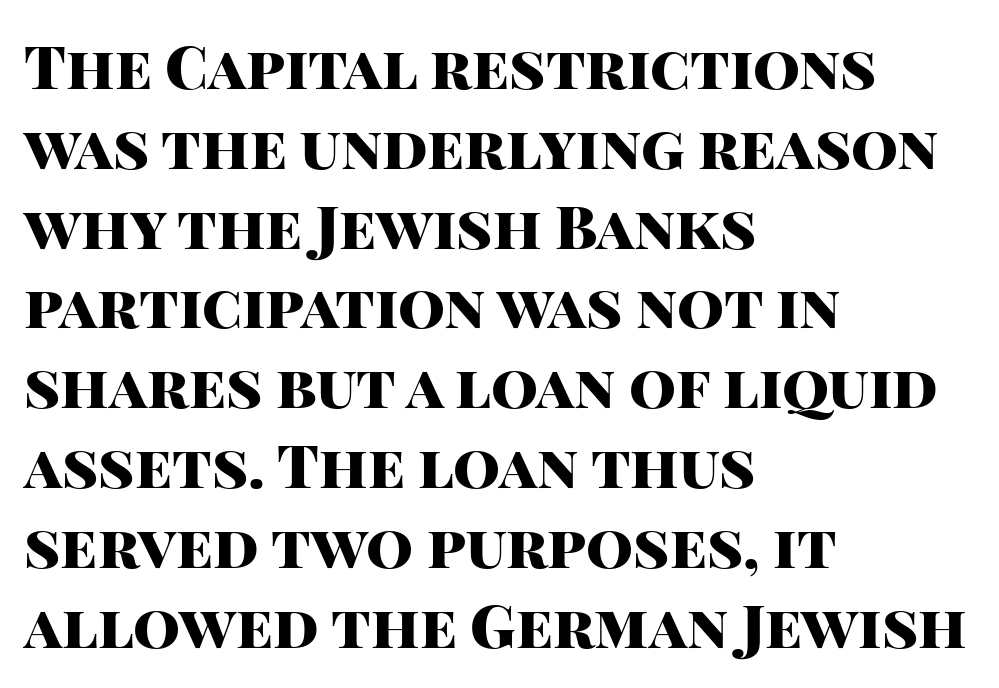
The image shows 60 px heavy sans-serif type, upright; set left-aligned, normal line spacing (1.33x), normal letter spacing, not underlined; high stroke contrast and a large x-height.
